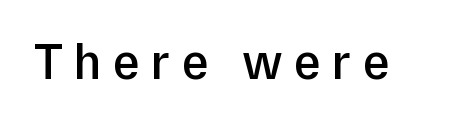
{"serif": "no", "italic": "no", "bold": "semi", "weight": "semibold", "width": "normal", "stroke_contrast": "low", "x_height": "medium", "monospaced": "no", "underline": "no", "letter_spacing": "wide", "letter_spacing_em": 0.23, "glyph_px": 50}
